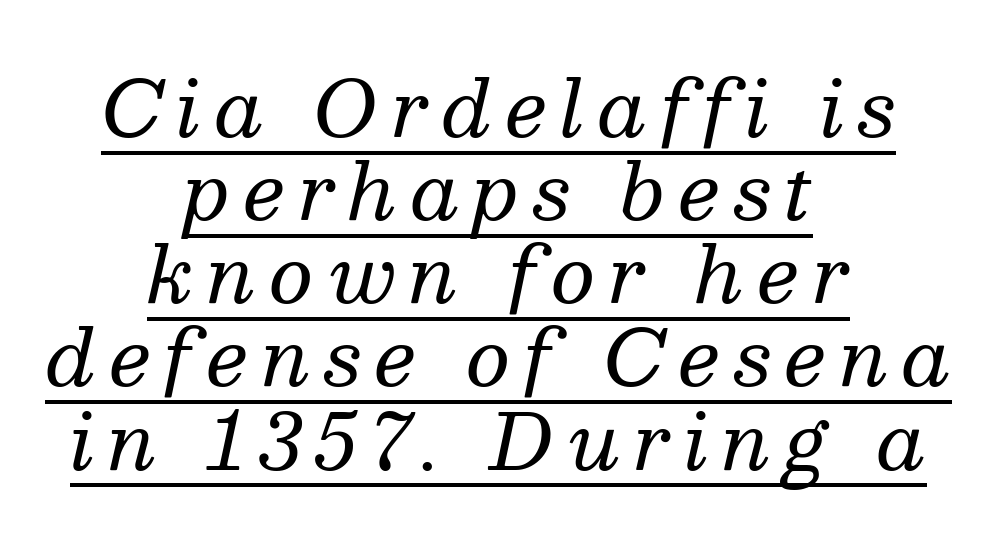
{"serif": "yes", "italic": "yes", "lean": "right", "slant_degrees": 13, "bold": "no", "weight": "regular", "width": "normal", "stroke_contrast": "medium", "x_height": "medium", "monospaced": "no", "underline": "yes", "align": "center", "line_spacing": "tight", "line_spacing_ratio": 1.08, "glyph_px": 77}
